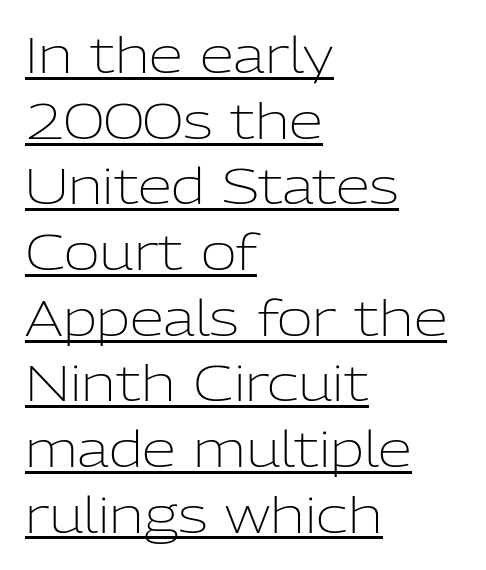
Q: Is the text bold? A: No.
Q: Is the text italic (slanted)? A: No, it is upright.
Q: Is the typeface a serif or a sans-serif typeface? A: Sans-serif.
Q: Is the text underlined? A: Yes.
Q: How is the paragraph aligned? A: Left-aligned.
Q: Is the spacing between letters normal or unusually wide? A: Normal.
Q: Is the spacing between lines tight, normal or loose? A: Normal.
Q: Width (condensed, normal, or wide)? A: Normal.
Q: Stroke contrast? A: Low.
Q: x-height? A: Medium.
Q: Monospaced? A: No.
